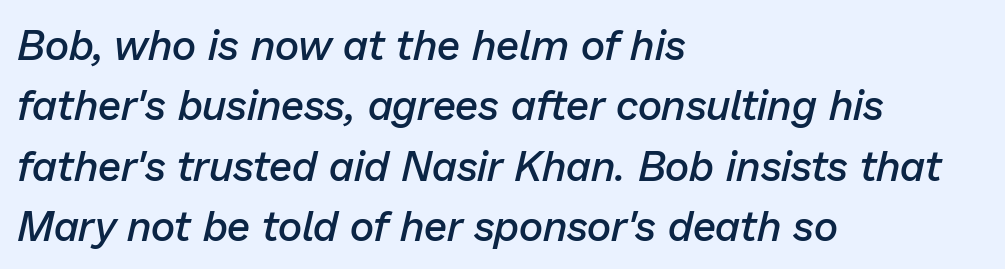
Notice how the stems are inclined rather than vertical — that's the hallmark of italics. Observe the ordinary spacing: letters are neighbours, not strangers. You could not count columns in this text — the font is proportionally spaced. No word sits above an underline. Regarding leading, the lines here are spaced in the standard way. Line starts are locked; line ends wander.
